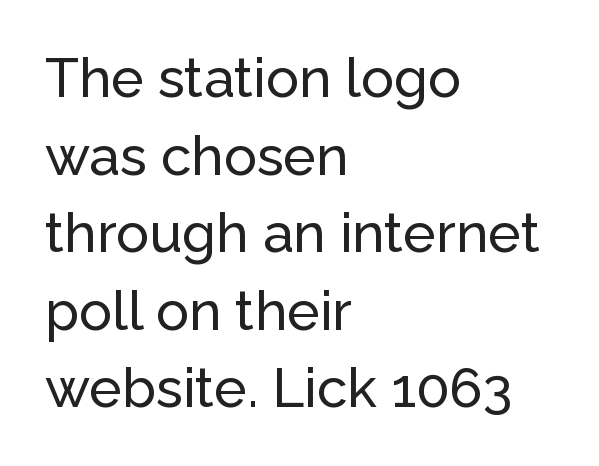
A clean baseline with only descenders dipping below it. Compared with typical body copy, the letter spacing here is the same. What's the leading like? Ordinary, nothing unusual. Proportional: the letters do not fall into vertical columns. The paragraph has a hard left edge and a soft right edge.
